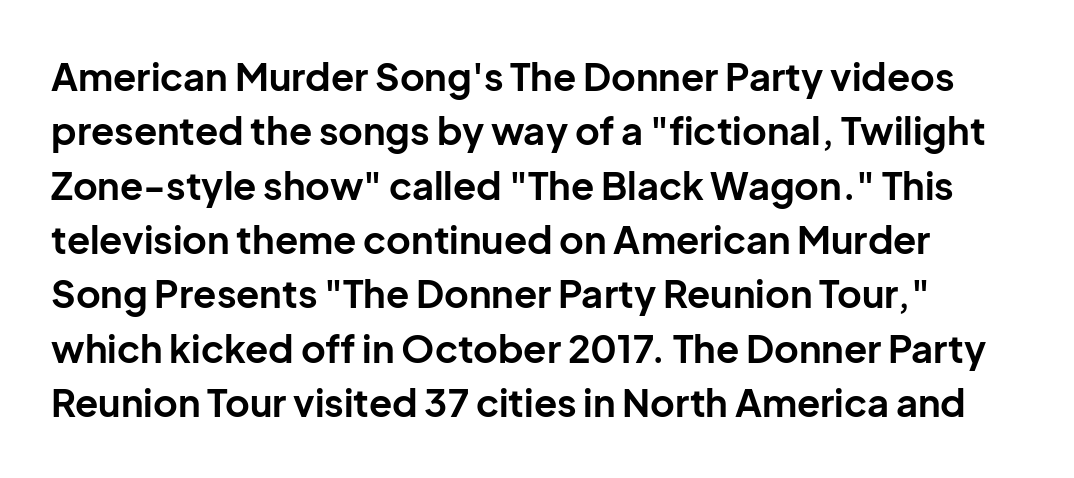
The image shows 38 px bold sans-serif type, upright; set normal line spacing (1.43x), normal letter spacing, not underlined; low stroke contrast and a medium x-height.
